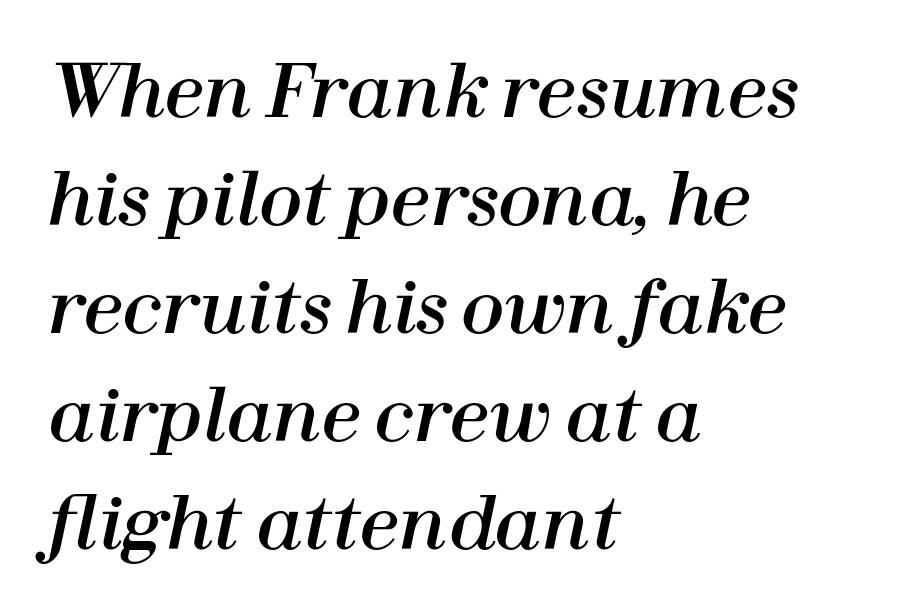
{"italic": "yes", "lean": "right", "slant_degrees": 12, "width": "normal", "stroke_contrast": "high", "x_height": "medium", "monospaced": "no", "underline": "no", "align": "left", "line_spacing": "normal", "line_spacing_ratio": 1.52, "letter_spacing": "normal", "letter_spacing_em": 0.0, "glyph_px": 71}
